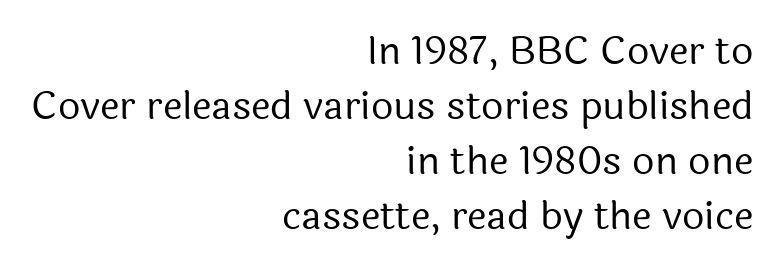
{"serif": "no", "italic": "no", "bold": "no", "weight": "regular", "width": "normal", "x_height": "medium", "monospaced": "no", "underline": "no", "align": "right", "line_spacing": "normal", "line_spacing_ratio": 1.41, "letter_spacing": "normal", "letter_spacing_em": 0.0, "glyph_px": 39}
